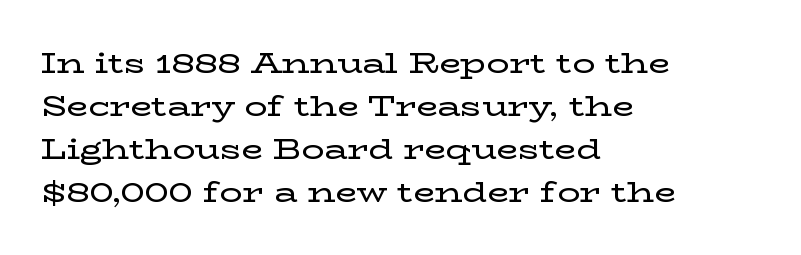
The image shows 28 px wide serif type, upright; set left-aligned, normal line spacing (1.53x), normal letter spacing, not underlined; low stroke contrast and a medium x-height.
